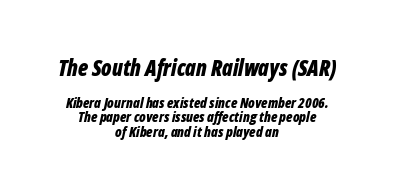
Scale decreases going downward across the two blocks. The horizontal fit of the characters is conventional and even. Summary of weight: heavy, a full bold. Would a proofreader flag this as italicized? Yes.
